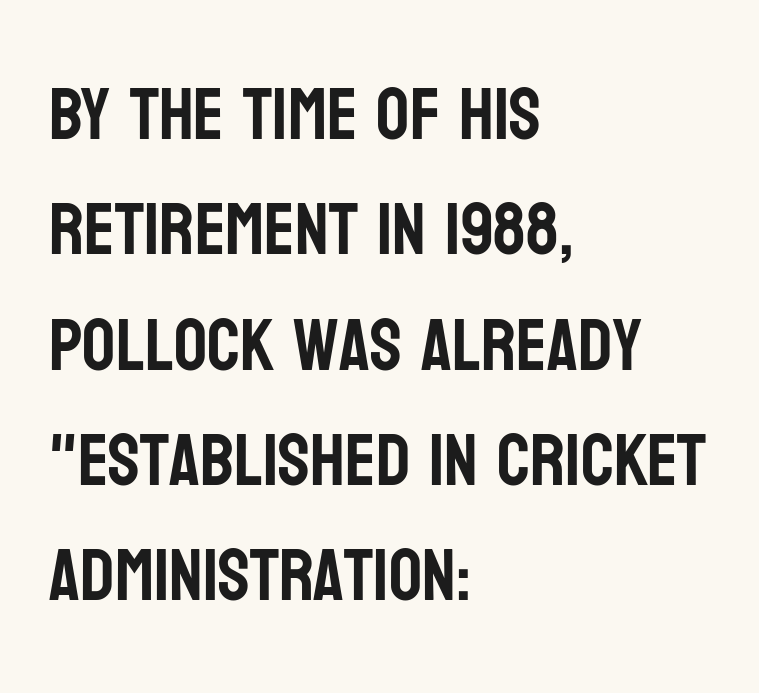
The image shows 73 px condensed sans-serif type, upright; set left-aligned, normal line spacing (1.58x), normal letter spacing, not underlined; low stroke contrast and a large x-height.
